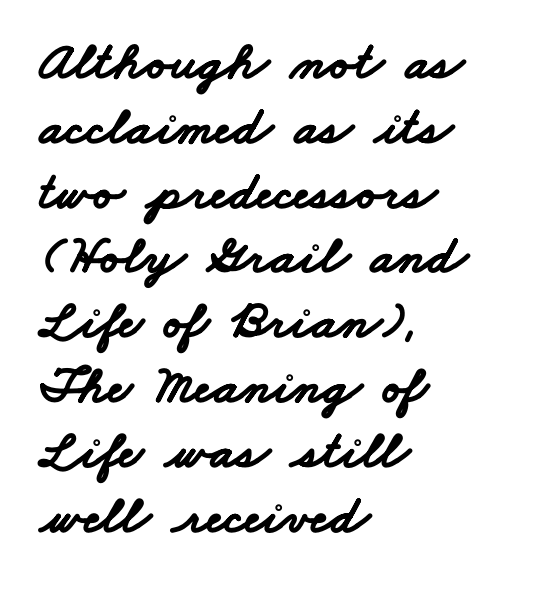
The image shows 54 px bold, wide sans-serif type; set left-aligned, line spacing 1.2x, normal letter spacing, not underlined; low stroke contrast and a small x-height.
